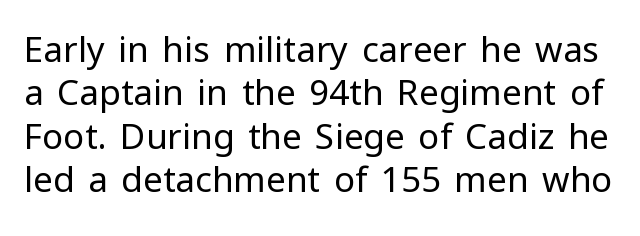
Inter-character spacing is left at the font's built-in metrics. The typesetting does not lean heavy: it is not bold. Nothing sits at the stroke ends, so this counts as sans-serif. A bare baseline throughout the passage.
